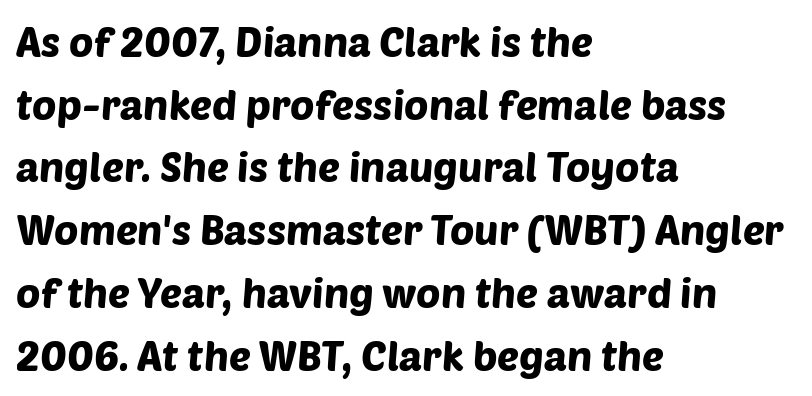
{"serif": "no", "width": "normal", "stroke_contrast": "low", "x_height": "large", "monospaced": "no", "underline": "no", "align": "left", "line_spacing": "normal", "line_spacing_ratio": 1.53, "letter_spacing": "normal", "letter_spacing_em": 0.0, "glyph_px": 41}
